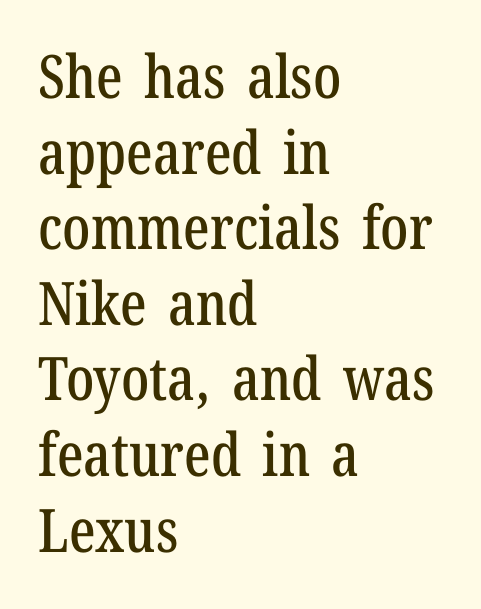
{"serif": "yes", "italic": "no", "width": "condensed", "stroke_contrast": "low", "x_height": "medium", "monospaced": "no", "underline": "no", "align": "left", "line_spacing": "normal", "line_spacing_ratio": 1.26, "letter_spacing": "normal", "letter_spacing_em": 0.0, "glyph_px": 60}
